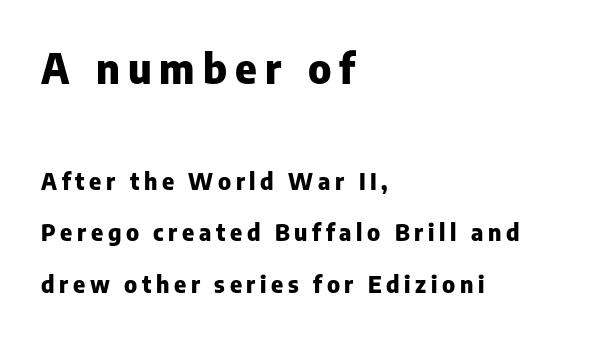
{"serif": "no", "italic": "no", "bold": "yes", "weight": "heavy", "width": "normal", "stroke_contrast": "low", "x_height": "medium", "monospaced": "no", "underline": "no", "align": "left", "line_spacing": "loose", "line_spacing_ratio": 2.24, "letter_spacing": "wide", "letter_spacing_em": 0.2, "larger_block": "first", "size_ratio": 1.78, "glyph_px": 41}
